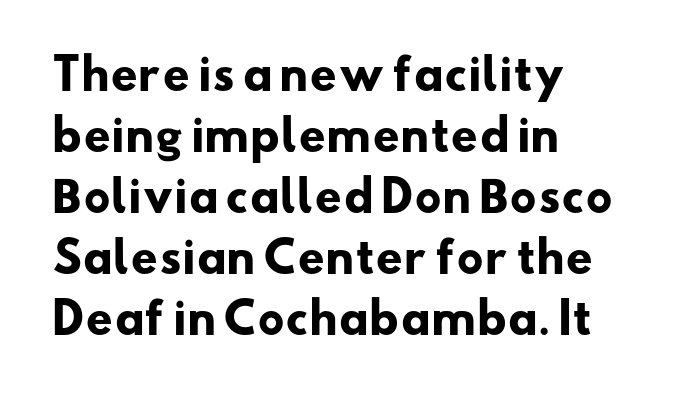
Q: Is the text bold? A: Yes.
Q: Is the typeface a serif or a sans-serif typeface? A: Sans-serif.
Q: Is the text underlined? A: No.
Q: How is the paragraph aligned? A: Left-aligned.
Q: Is the spacing between letters normal or unusually wide? A: Normal.
Q: Is the spacing between lines tight, normal or loose? A: Normal.
Q: Width (condensed, normal, or wide)? A: Wide.
Q: Stroke contrast? A: Low.
Q: x-height? A: Small.
Q: Monospaced? A: No.
